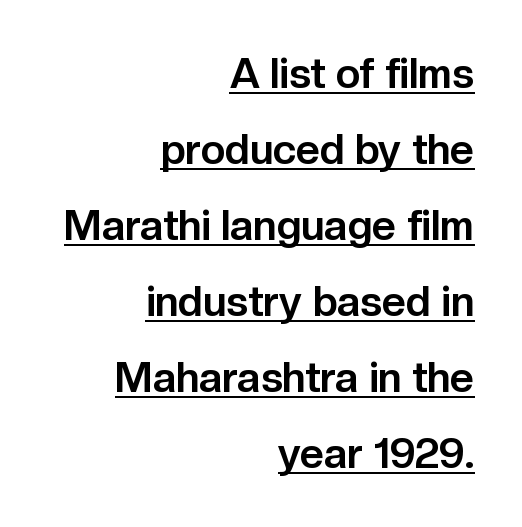
Nope, not italic — everything's standing straight. Check the space under the baseline: a stroke is drawn there. Proportional: the letters do not fall into vertical columns. These lines keep a tight, regular rhythm from letter to letter.
